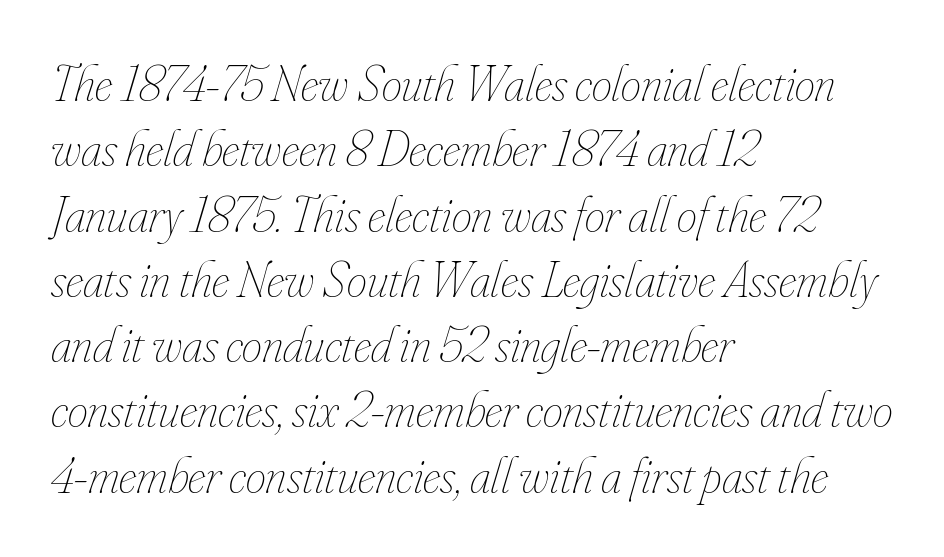
{"italic": "yes", "lean": "right", "slant_degrees": 16, "bold": "no", "weight": "thin", "width": "condensed", "stroke_contrast": "low", "x_height": "small", "monospaced": "no", "underline": "no", "align": "left", "line_spacing": "normal", "line_spacing_ratio": 1.28, "letter_spacing": "normal", "letter_spacing_em": 0.0, "glyph_px": 51}
